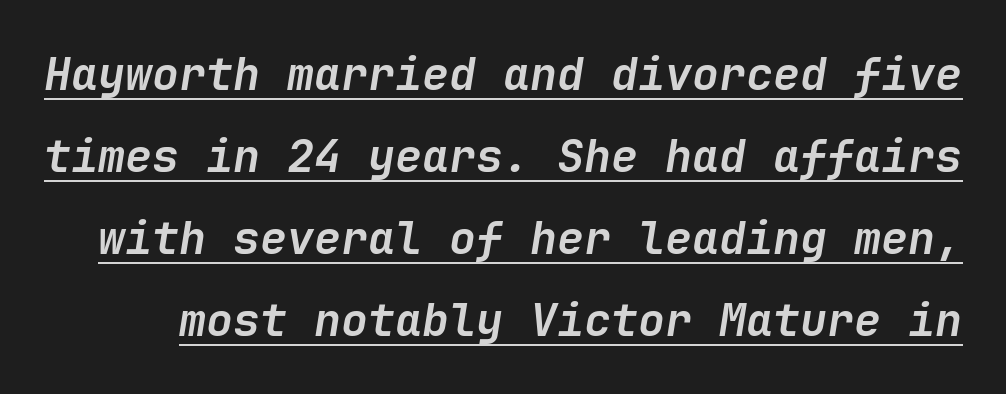
Weight check: bold — yes, fully. The lettering tilts uniformly, giving the passage an italic look. Words appear dense and cohesive because spacing is normal. A rule runs beneath these lines of type.
